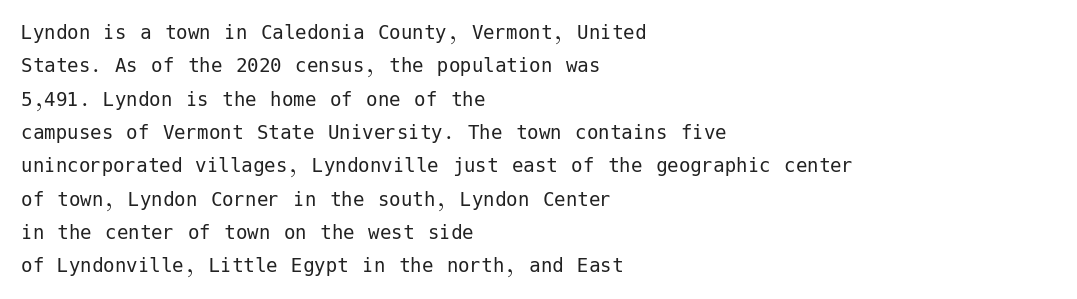
Q: Is the text bold? A: No.
Q: Is the text italic (slanted)? A: No, it is upright.
Q: Is the text underlined? A: No.
Q: How is the paragraph aligned? A: Left-aligned.
Q: Is the spacing between letters normal or unusually wide? A: Normal.
Q: Is the spacing between lines tight, normal or loose? A: Normal.
